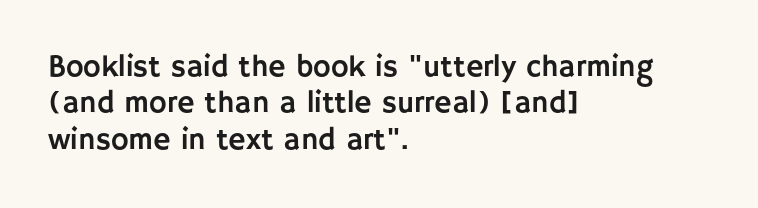
{"serif": "no", "italic": "no", "width": "normal", "stroke_contrast": "low", "x_height": "large", "monospaced": "no", "underline": "no", "align": "left", "line_spacing_ratio": 1.21, "letter_spacing": "normal", "letter_spacing_em": 0.0, "glyph_px": 30}
